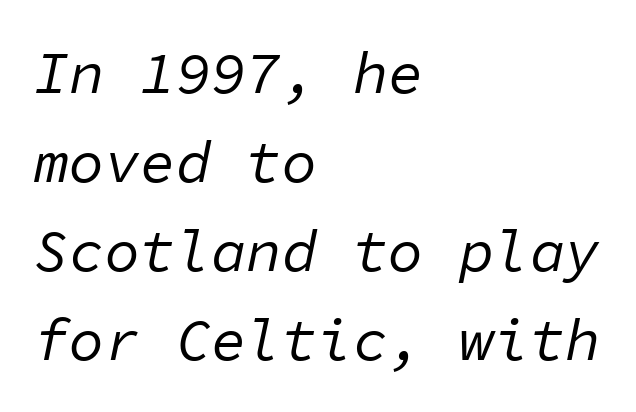
In terms of letterspacing, this is plain default setting. Spacing verdict: monospaced, one width for all characters. The specimen omits any rule beneath the text block's lines. The line-height multiplier appears to be the usual default.
